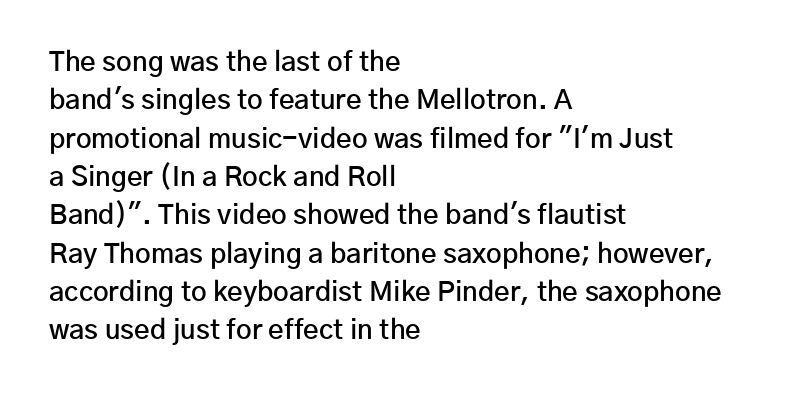
Q: Is the text bold? A: Semi-bold.
Q: Is the text italic (slanted)? A: No, it is upright.
Q: Is the text underlined? A: No.
Q: How is the paragraph aligned? A: Left-aligned.
Q: Is the spacing between letters normal or unusually wide? A: Normal.
Q: Is the spacing between lines tight, normal or loose? A: Normal.
